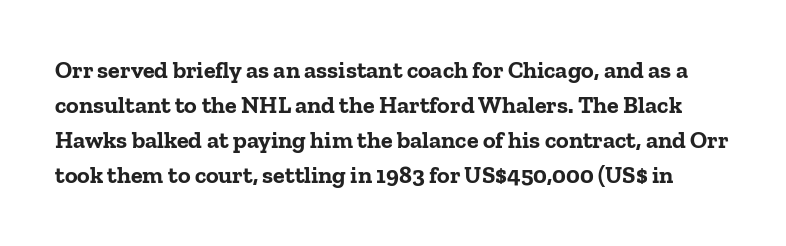
These lines carry a lot of weight — the face is fully bold. Notice how the stems are strictly vertical — no italics here. Inter-character spacing is left at the font's built-in metrics. Has an underline been added? It has not.
